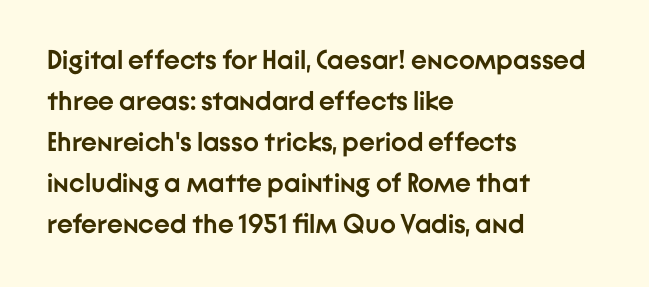
{"italic": "no", "bold": "yes", "underline": "no", "align": "left", "line_spacing": "normal", "line_spacing_ratio": 1.52, "letter_spacing": "normal", "letter_spacing_em": 0.0, "glyph_px": 27}
